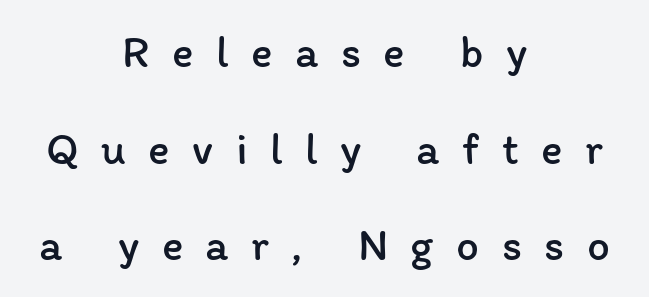
{"italic": "no", "bold": "no", "weight": "regular", "width": "normal", "stroke_contrast": "low", "x_height": "medium", "monospaced": "no", "underline": "no", "align": "center", "line_spacing": "loose", "line_spacing_ratio": 2.15, "letter_spacing": "wide", "letter_spacing_em": 0.5, "glyph_px": 45}
